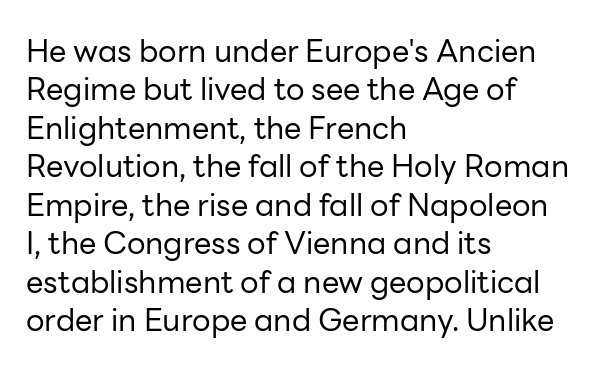
The image shows 31 px regular-weight sans-serif type, upright; set left-aligned, line spacing 1.24x, normal letter spacing, not underlined; low stroke contrast and a medium x-height.
